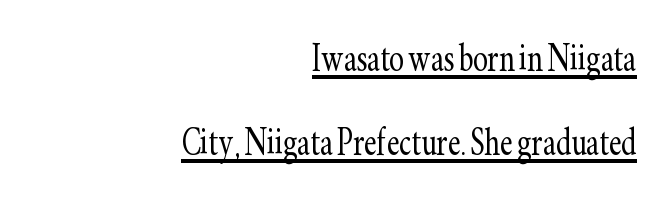
Q: Is the text bold? A: No.
Q: Is the text italic (slanted)? A: No, it is upright.
Q: Is the typeface a serif or a sans-serif typeface? A: Serif.
Q: Is the text underlined? A: Yes.
Q: How is the paragraph aligned? A: Right-aligned.
Q: Is the spacing between letters normal or unusually wide? A: Normal.
Q: Is the spacing between lines tight, normal or loose? A: Loose.
Q: Width (condensed, normal, or wide)? A: Condensed.
Q: Stroke contrast? A: Low.
Q: x-height? A: Small.
Q: Monospaced? A: No.
